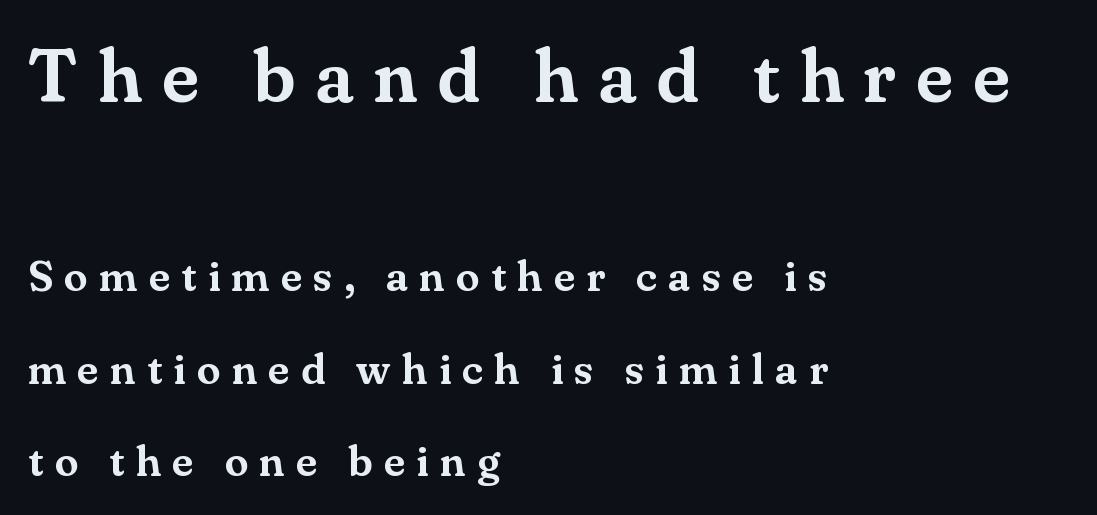
A classic flush-left, rag-right setting is used for this passage. Check the space under the baseline: it is left empty. This layout puts the oversized block above and the modest block below. This sample has the flowing, uneven cadence of proportional lettering. Posture: upright roman.
